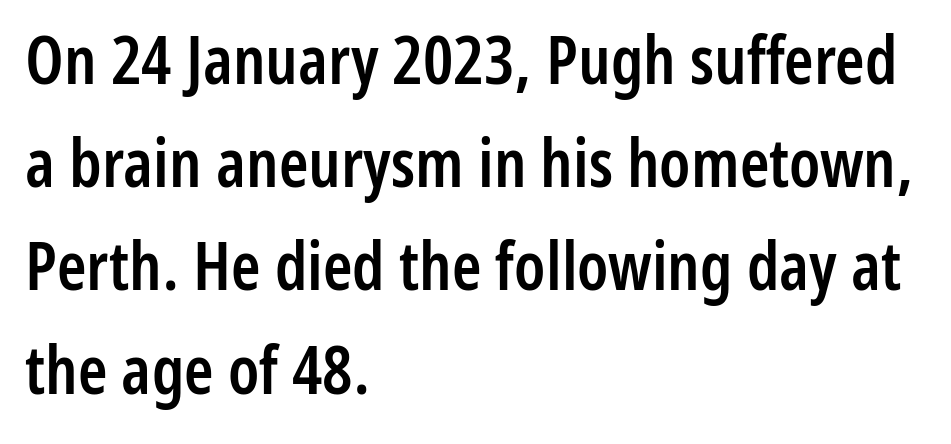
{"serif": "no", "italic": "no", "bold": "semi", "weight": "semibold", "width": "condensed", "stroke_contrast": "low", "x_height": "medium", "monospaced": "no", "underline": "no", "align": "left", "line_spacing": "normal", "line_spacing_ratio": 1.54, "letter_spacing": "normal", "letter_spacing_em": 0.0, "glyph_px": 67}
